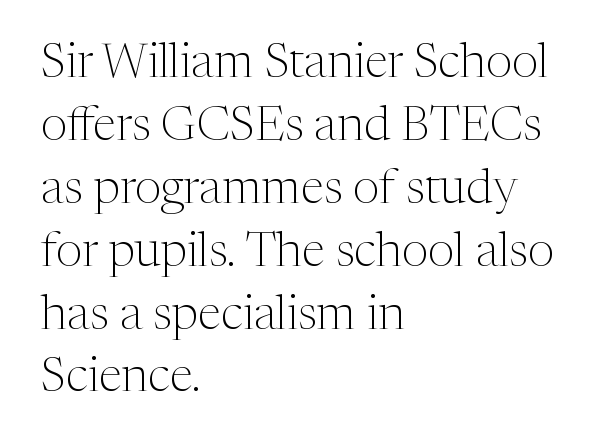
{"serif": "yes", "italic": "no", "bold": "no", "weight": "light", "width": "normal", "stroke_contrast": "medium", "x_height": "medium", "monospaced": "no", "underline": "no", "align": "left", "line_spacing": "normal", "line_spacing_ratio": 1.31, "letter_spacing": "normal", "letter_spacing_em": 0.0, "glyph_px": 48}
